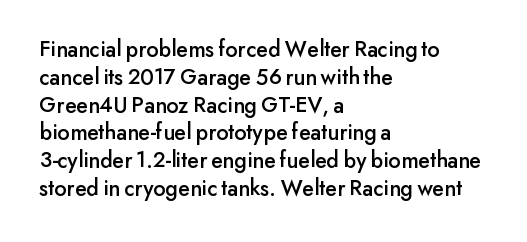
{"italic": "no", "underline": "no", "align": "left", "line_spacing_ratio": 1.21, "letter_spacing": "normal", "letter_spacing_em": 0.0, "glyph_px": 23}
